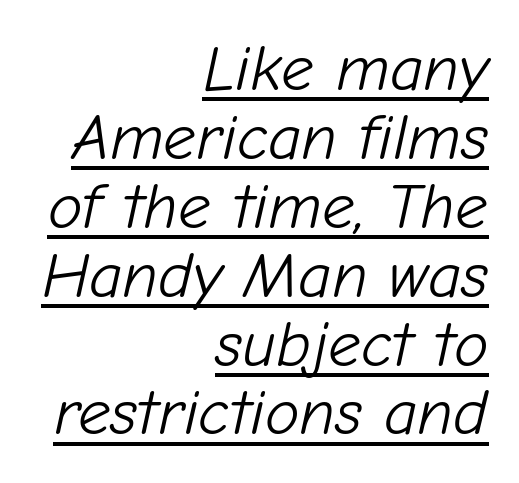
This is underlined copy, the kind a proofreader might mark for attention. These lines are set flush right with a ragged left edge. Think standard paragraph weight, or any step lighter than that. The letterforms sit shoulder to shoulder at normal distance.
